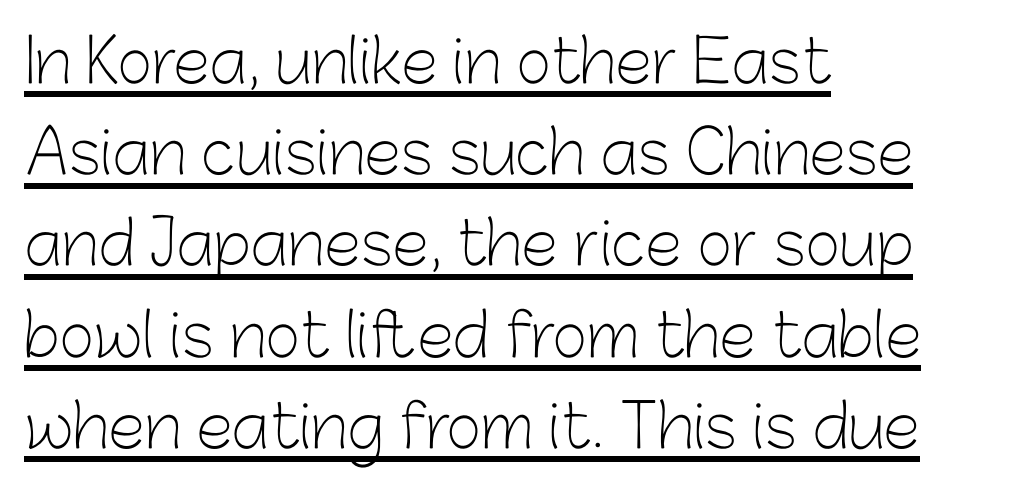
The image shows 60 px light sans-serif type, upright; set left-aligned, normal line spacing (1.52x), normal letter spacing, underlined; low stroke contrast and a medium x-height.
